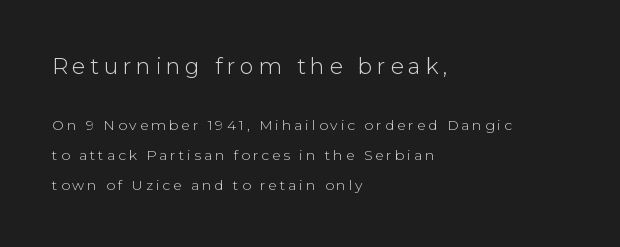
Q: Is the text bold? A: No.
Q: Is the text italic (slanted)? A: No, it is upright.
Q: Is the text underlined? A: No.
Q: How is the paragraph aligned? A: Left-aligned.
Q: Is the spacing between letters normal or unusually wide? A: Unusually wide.
Q: Is the spacing between lines tight, normal or loose? A: Loose.
Q: Which block of text is set in a larger size, the first (top) or the second (bottom)? A: The first (top) one.
